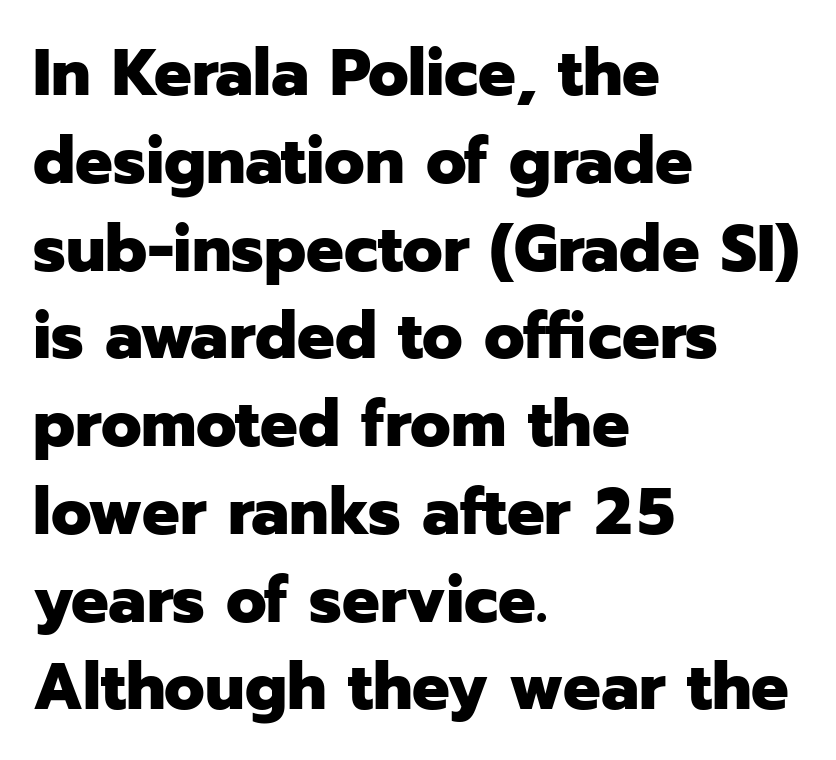
The image shows 66 px heavy sans-serif type, upright; set left-aligned, normal line spacing (1.33x), normal letter spacing, not underlined; low stroke contrast and a medium x-height.
